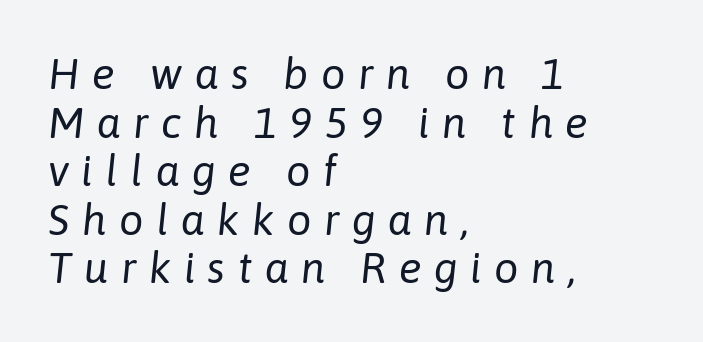
Cramped leading. Layout note: lines flush left. Character widths vary here, with narrow letters taking less room than wide ones. Clear beneath every line of the passage. Weight: regular or lighter. Substantial extra tracking has been applied to these lines.
